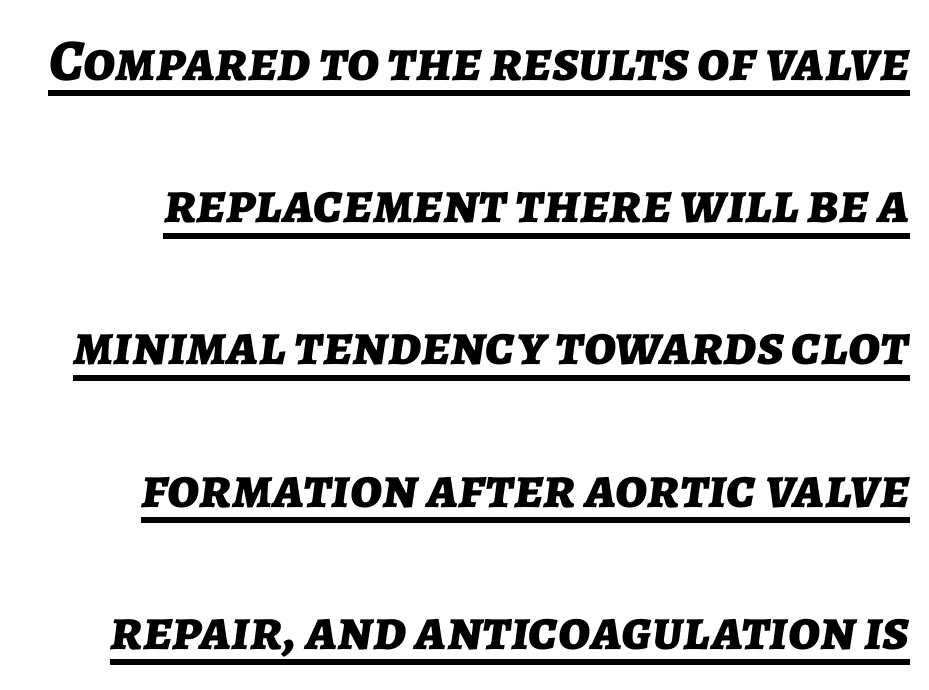
The image shows 59 px bold type, italic (leaning right); set loose line spacing (2.41x), normal letter spacing, underlined; low stroke contrast and a medium x-height.
